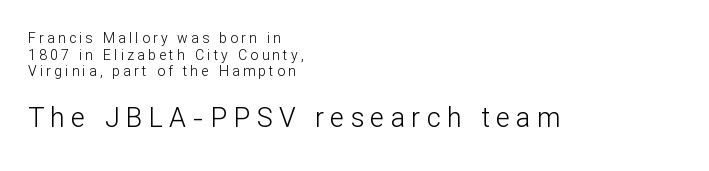
{"italic": "no", "bold": "no", "underline": "no", "align": "left", "line_spacing_ratio": 1.18, "letter_spacing": "wide", "letter_spacing_em": 0.23, "larger_block": "second", "size_ratio": 1.93, "glyph_px": 27}
